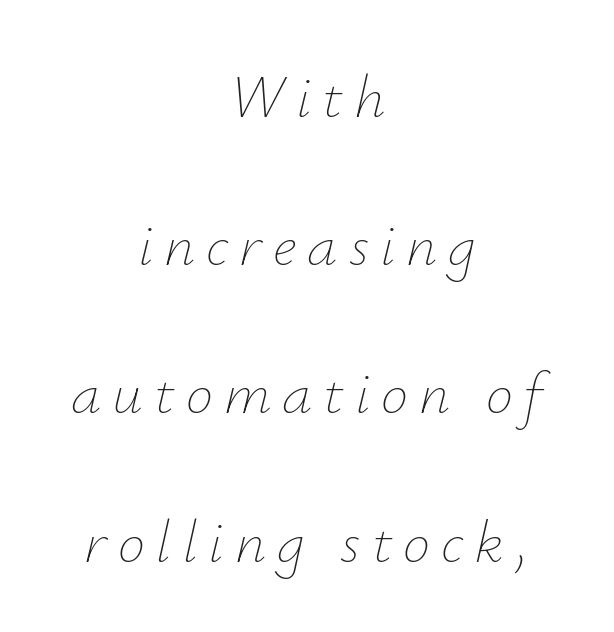
The image shows 61 px thin type, italic (leaning right); set centered, loose line spacing (2.43x), not underlined; low stroke contrast and a small x-height.
